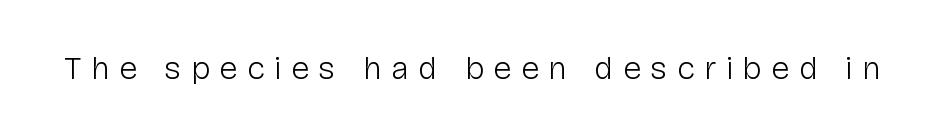
Q: Is the text bold? A: No.
Q: Is the text italic (slanted)? A: No, it is upright.
Q: Is the typeface a serif or a sans-serif typeface? A: Sans-serif.
Q: Is the text underlined? A: No.
Q: Is the spacing between letters normal or unusually wide? A: Unusually wide.
Q: Width (condensed, normal, or wide)? A: Normal.
Q: Stroke contrast? A: Low.
Q: x-height? A: Medium.
Q: Monospaced? A: No.
